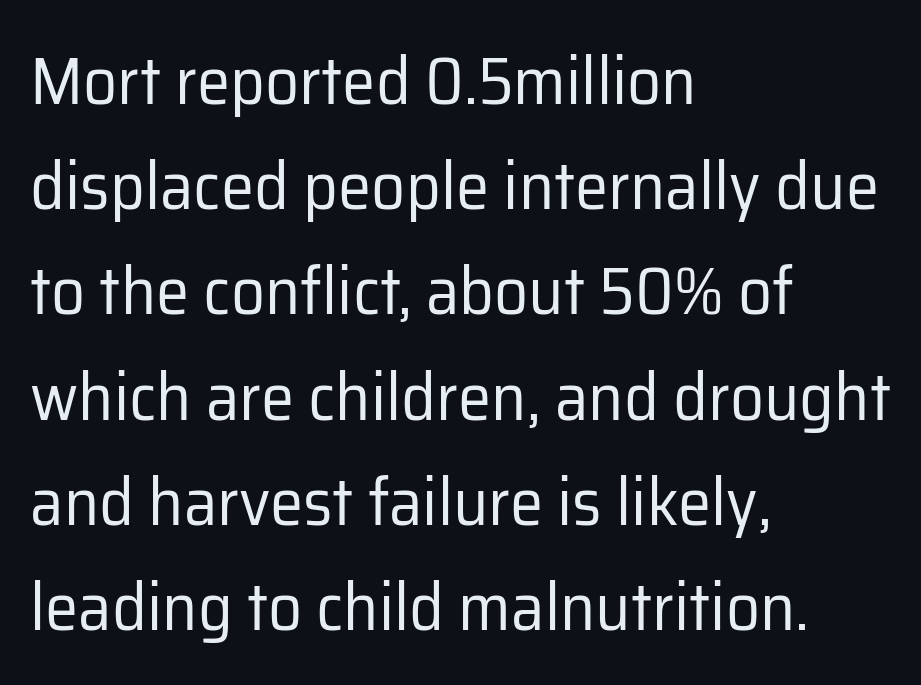
The image shows 67 px regular-weight sans-serif type, upright; set left-aligned, normal line spacing (1.57x), normal letter spacing, not underlined; low stroke contrast and a medium x-height.
